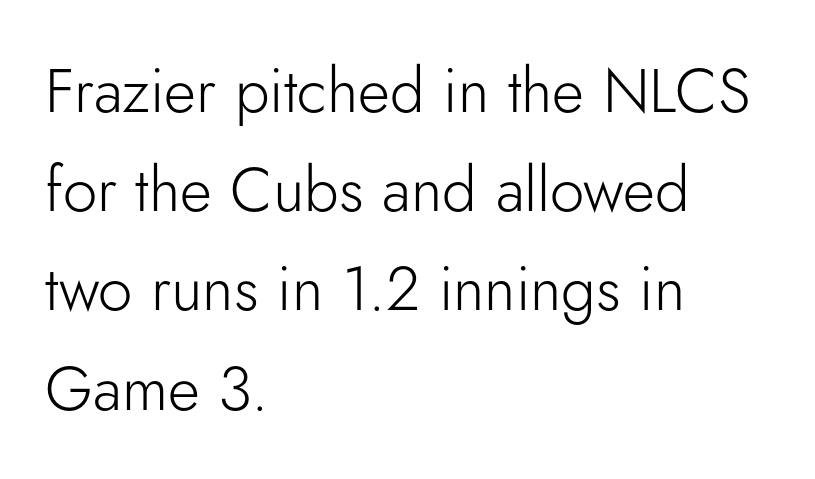
Q: Is the text bold? A: No.
Q: Is the text italic (slanted)? A: No, it is upright.
Q: Is the typeface a serif or a sans-serif typeface? A: Sans-serif.
Q: Is the text underlined? A: No.
Q: How is the paragraph aligned? A: Left-aligned.
Q: Is the spacing between letters normal or unusually wide? A: Normal.
Q: Is the spacing between lines tight, normal or loose? A: Normal.
Q: Width (condensed, normal, or wide)? A: Normal.
Q: Stroke contrast? A: Low.
Q: x-height? A: Small.
Q: Monospaced? A: No.
